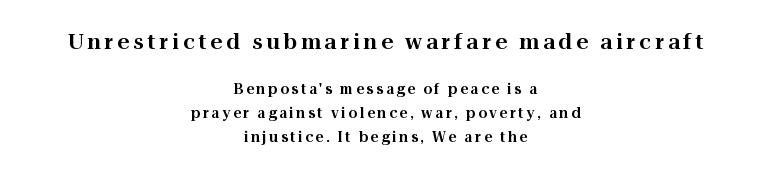
Q: Is the text italic (slanted)? A: No, it is upright.
Q: Is the text underlined? A: No.
Q: How is the paragraph aligned? A: Centered.
Q: Is the spacing between lines tight, normal or loose? A: Normal.
Q: Which block of text is set in a larger size, the first (top) or the second (bottom)? A: The first (top) one.
